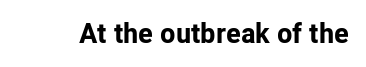
The image shows 28 px bold sans-serif type, upright; set normal letter spacing, not underlined; low stroke contrast and a medium x-height.
